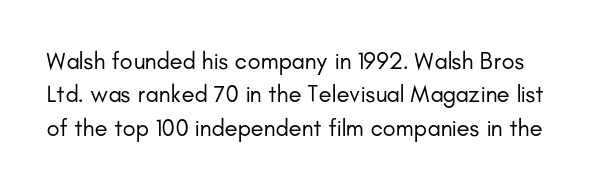
The image shows 24 px text type, upright; set normal line spacing (1.39x), normal letter spacing, not underlined.
